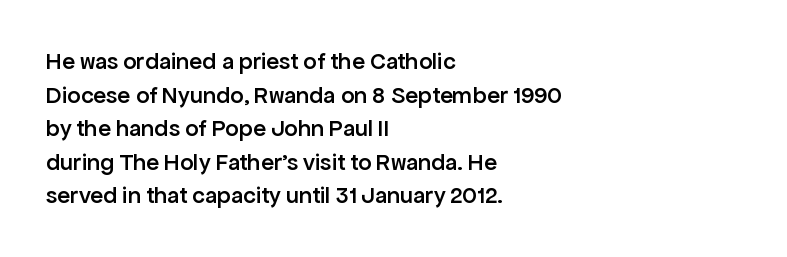
Tall strokes in this sample are plumb rather than angled. Honestly, the letter spacing is just normal — you wouldn't notice it. The foot of each line stays bare and open. The passage shown is semibold, sitting just below true bold. The space between consecutive lines is moderate.
